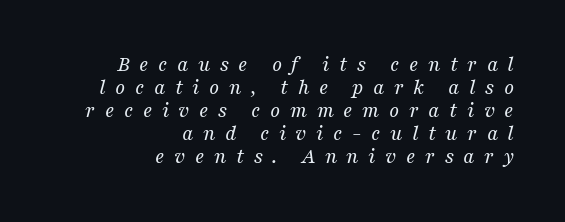
The lettering tilts uniformly, giving the passage an italic look. Between one letter and the next there's a generous, obvious gap. You could barely slide anything between these rows. A student would call this right alignment; a typographer would say flush right, rag left. This reads as an unemphasized weight, regular at the heaviest.
